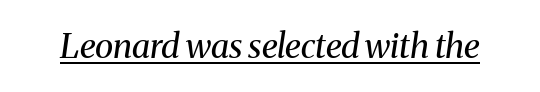
Stems here are at most as thick as an everyday book face. The words here are underlined. Here the glyphs are tracked normally, forming tight word shapes. Typographically, this falls in the serif category. Is the type slanted? Yes — the strokes lean at a clear angle.
